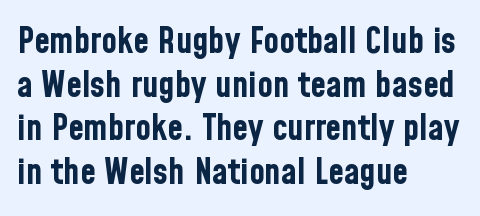
The image shows 36 px bold, condensed sans-serif type, upright; set left-aligned, line spacing 1.21x, normal letter spacing, not underlined; low stroke contrast and a medium x-height.
